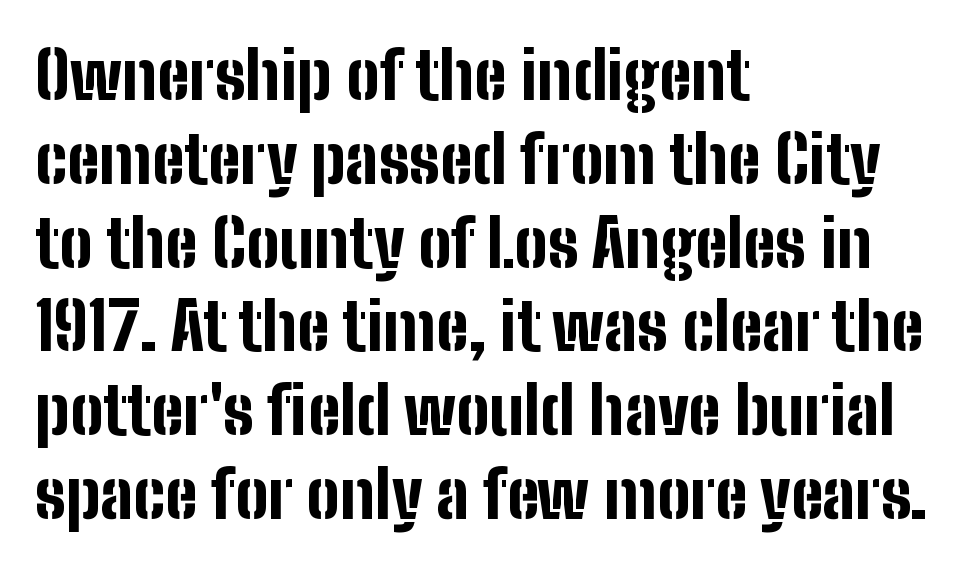
The image shows 66 px bold, condensed sans-serif type, upright; set left-aligned, normal line spacing (1.27x), normal letter spacing, not underlined; low stroke contrast and a medium x-height.
